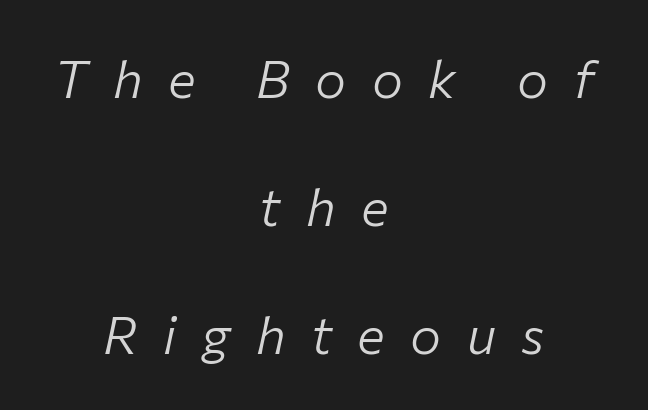
Short note: letters widely spaced. Widely set lines give the paragraph a tall, airy silhouette. Horizontally, the lines are justified to the midpoint only. Beneath every word, the page is bare. Do the characters align in a grid? No, the font is proportional.
